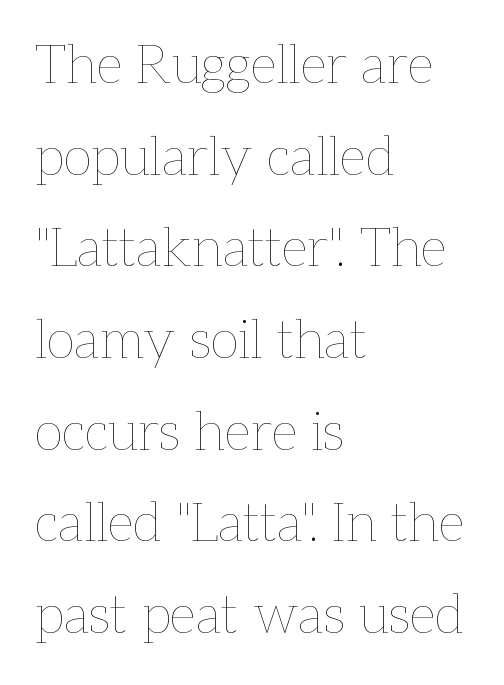
Q: Is the text bold? A: No.
Q: Is the text italic (slanted)? A: No, it is upright.
Q: Is the text underlined? A: No.
Q: How is the paragraph aligned? A: Left-aligned.
Q: Is the spacing between letters normal or unusually wide? A: Normal.
Q: Width (condensed, normal, or wide)? A: Normal.
Q: Stroke contrast? A: Low.
Q: x-height? A: Medium.
Q: Monospaced? A: No.
